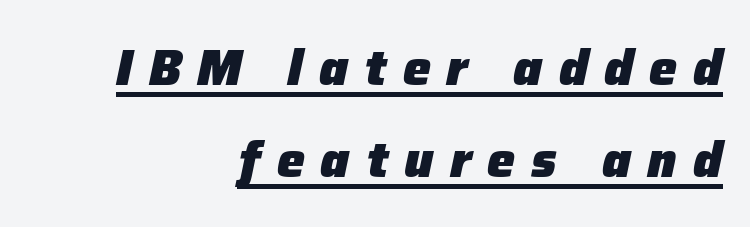
This rendering features underlined lettering. This sample is right-justified, so line beginnings fall wherever the words allow. Does the lettering tilt? It does — this is italic. Glyph-to-glyph distance is far greater than everyday printed text. Caption: bold face, heavy strokes. Character widths vary here, with narrow letters taking less room than wide ones.
